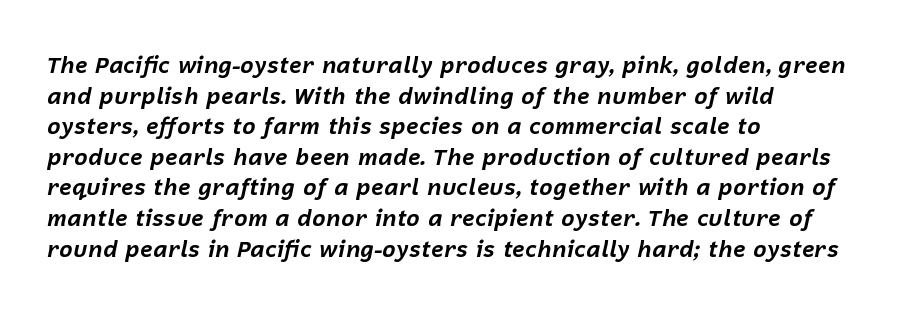
Q: Is the text bold? A: Yes.
Q: Is the text italic (slanted)? A: Yes, it leans right by about 12 degrees.
Q: Is the text underlined? A: No.
Q: How is the paragraph aligned? A: Left-aligned.
Q: Is the spacing between letters normal or unusually wide? A: Normal.
Q: Is the spacing between lines tight, normal or loose? A: Normal.
